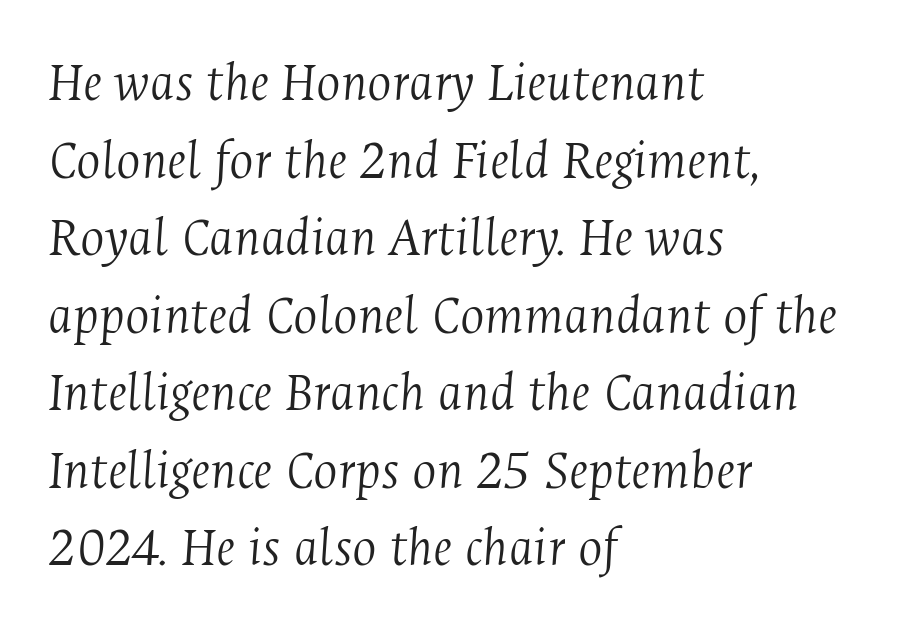
Interline gaps are of average width in this sample. The passage shown has conventional tracking throughout. The strip under each line holds only bare page. You can tell from the footed stems that serif type was used. A light-to-regular cut is what we see here. Style check: oblique.
